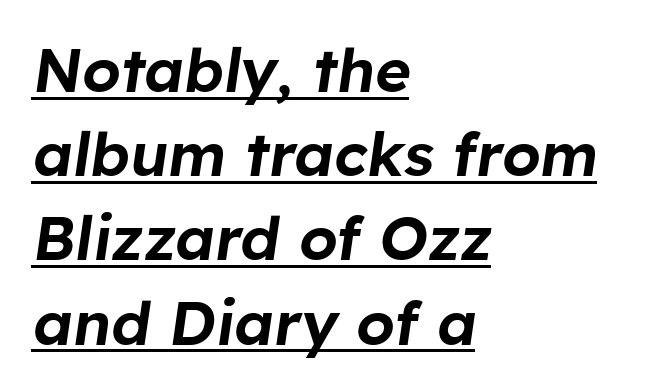
Summary of vertical rhythm: regular, with standard interline spacing. Line beginnings align vertically; line endings do not. Compared with typical body copy, the letter spacing here is the same. The face used here appears with an underline applied. You can tell it's italic because the verticals aren't actually vertical.
